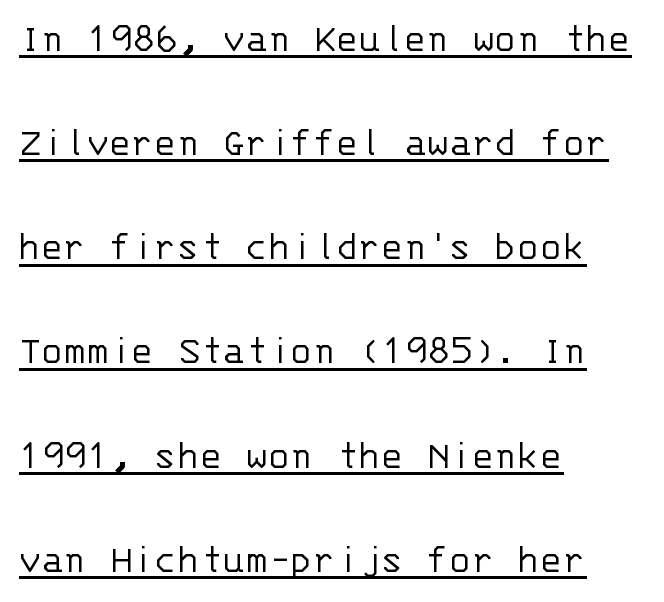
The image shows 42 px light sans-serif type, upright, monospaced; set left-aligned, loose line spacing (2.48x), normal letter spacing, underlined; low stroke contrast and a large x-height.
